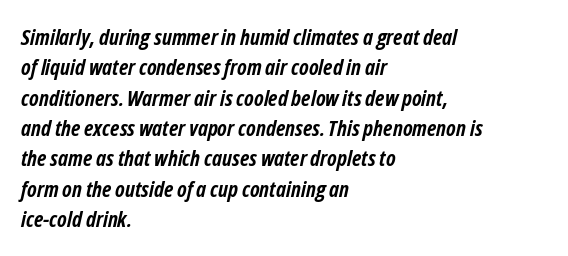
Q: Is the text bold? A: Yes.
Q: Is the text italic (slanted)? A: Yes, it leans right by about 12 degrees.
Q: Is the text underlined? A: No.
Q: How is the paragraph aligned? A: Left-aligned.
Q: Is the spacing between letters normal or unusually wide? A: Normal.
Q: Is the spacing between lines tight, normal or loose? A: Normal.
